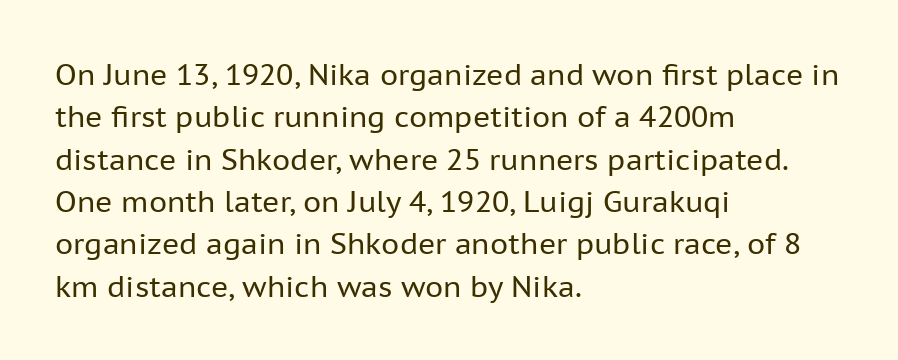
{"serif": "no", "italic": "no", "bold": "no", "weight": "regular", "width": "normal", "stroke_contrast": "low", "x_height": "medium", "monospaced": "no", "underline": "no", "align": "left", "line_spacing": "normal", "line_spacing_ratio": 1.46, "letter_spacing": "normal", "letter_spacing_em": 0.0, "glyph_px": 29}
